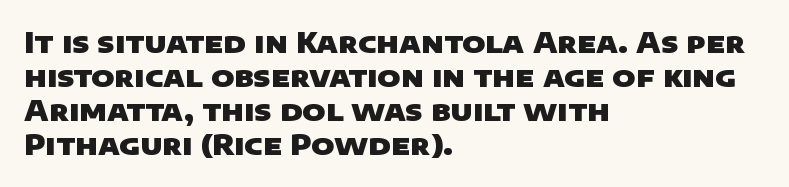
{"serif": "no", "bold": "yes", "weight": "heavy", "width": "wide", "stroke_contrast": "low", "x_height": "large", "monospaced": "no", "underline": "no", "align": "left", "line_spacing_ratio": 1.22, "letter_spacing": "normal", "letter_spacing_em": 0.0, "glyph_px": 28}
